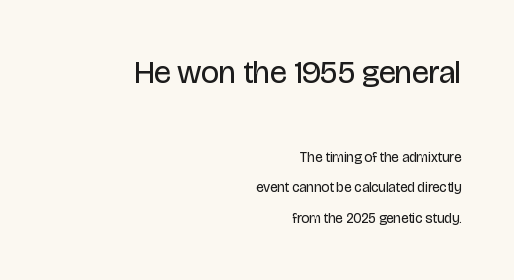
Q: Is the text bold? A: No.
Q: Is the text italic (slanted)? A: No, it is upright.
Q: Is the typeface a serif or a sans-serif typeface? A: Sans-serif.
Q: Is the text underlined? A: No.
Q: How is the paragraph aligned? A: Right-aligned.
Q: Is the spacing between letters normal or unusually wide? A: Normal.
Q: Is the spacing between lines tight, normal or loose? A: Loose.
Q: Which block of text is set in a larger size, the first (top) or the second (bottom)? A: The first (top) one.
Q: Width (condensed, normal, or wide)? A: Condensed.
Q: Stroke contrast? A: Low.
Q: x-height? A: Large.
Q: Monospaced? A: No.
